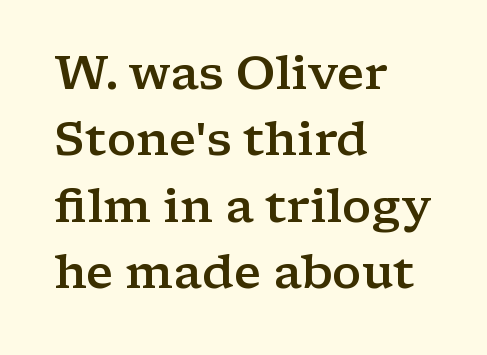
Every stem runs plumb, perpendicular to the baseline. Weight: semibold (demi). In CSS terms this would be text-align: left. Bare-footed words on every line. Is this a fixed-width face? No — the glyphs have proportional, varying widths. Honestly, the row spacing looks completely unremarkable.
